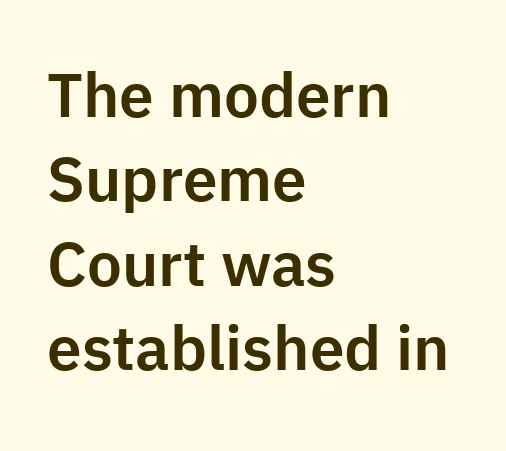
Q: Is the text italic (slanted)? A: No, it is upright.
Q: Is the typeface a serif or a sans-serif typeface? A: Sans-serif.
Q: Is the text underlined? A: No.
Q: How is the paragraph aligned? A: Left-aligned.
Q: Is the spacing between letters normal or unusually wide? A: Normal.
Q: Is the spacing between lines tight, normal or loose? A: Normal.
Q: Width (condensed, normal, or wide)? A: Normal.
Q: Stroke contrast? A: Low.
Q: x-height? A: Medium.
Q: Monospaced? A: No.
